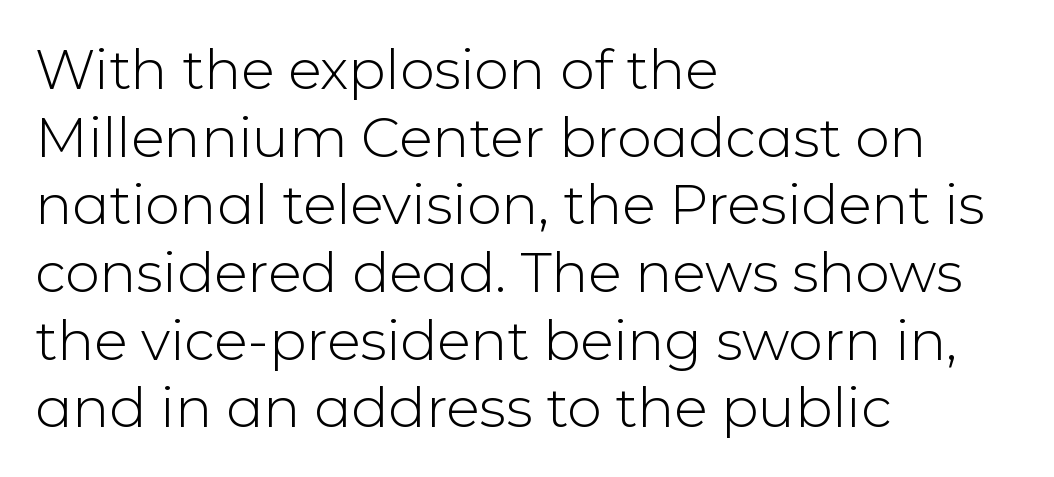
Q: Is the text bold? A: No.
Q: Is the text italic (slanted)? A: No, it is upright.
Q: Is the typeface a serif or a sans-serif typeface? A: Sans-serif.
Q: Is the text underlined? A: No.
Q: How is the paragraph aligned? A: Left-aligned.
Q: Is the spacing between letters normal or unusually wide? A: Normal.
Q: Width (condensed, normal, or wide)? A: Normal.
Q: Stroke contrast? A: Low.
Q: x-height? A: Medium.
Q: Monospaced? A: No.
